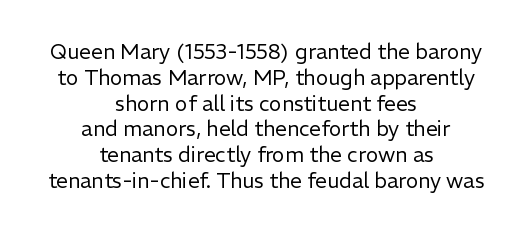
{"italic": "no", "bold": "no", "underline": "no", "align": "center", "line_spacing_ratio": 1.23, "letter_spacing": "normal", "letter_spacing_em": 0.0, "glyph_px": 21}
